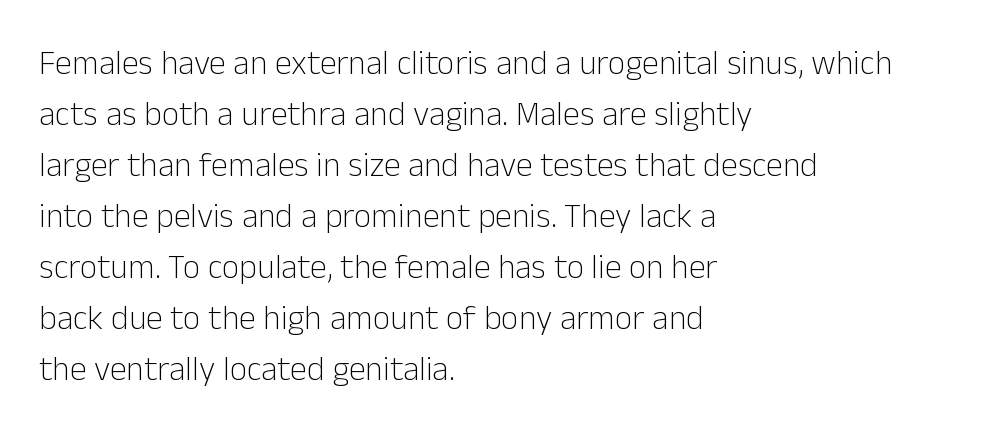
Nobody drew a line under any word here. Is this a fixed-width face? No — the glyphs have proportional, varying widths. Baseline-to-baseline distance is the conventional proportion of letter height. Compared with typical body copy, the letter spacing here is the same. The lettering stays uniformly vertical, giving the passage a roman look.
